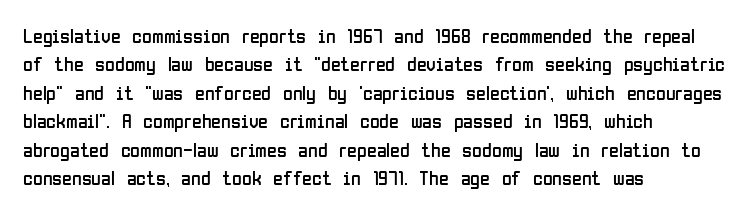
{"italic": "no", "bold": "no", "underline": "no", "align": "left", "line_spacing": "normal", "line_spacing_ratio": 1.42, "letter_spacing": "normal", "letter_spacing_em": 0.0, "glyph_px": 20}
